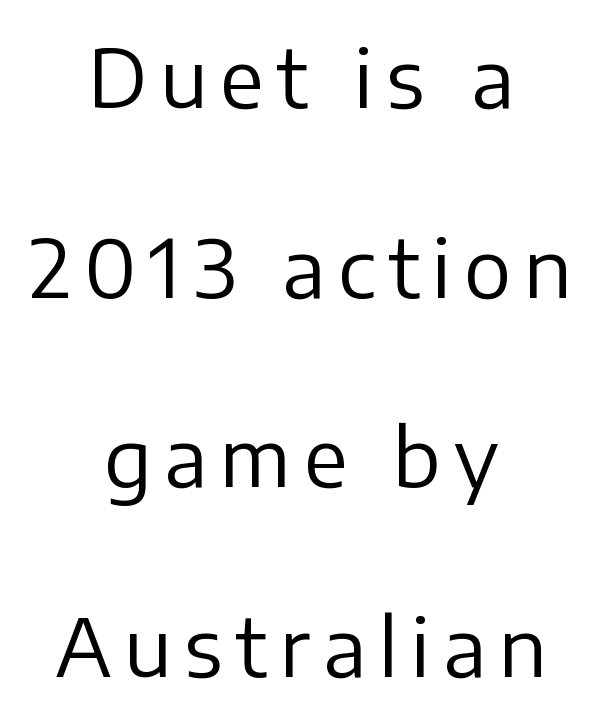
No word sits above an underline. The weight would be labelled regular, book, light, or lighter still. Airy leading. These lines stack symmetrically, like a column narrowing and widening about its center.
